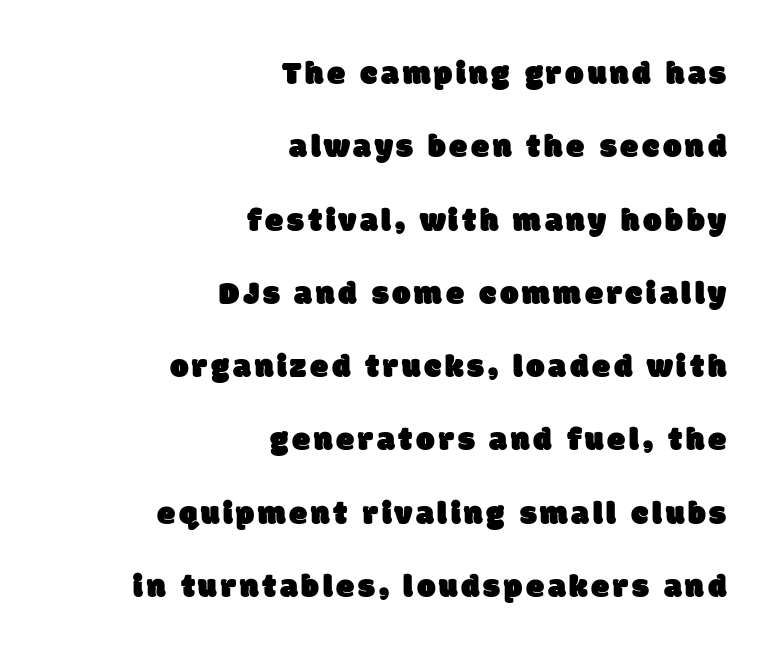
The image shows 33 px sans-serif type; set right-aligned, loose line spacing (2.22x), not underlined; low stroke contrast and a large x-height.
